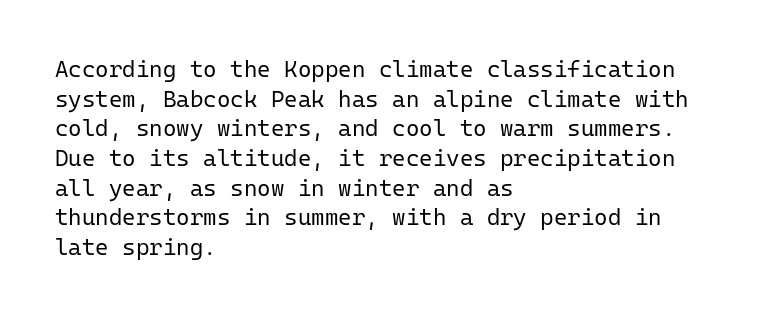
The image shows 23 px text type, upright; set left-aligned, normal line spacing (1.29x), normal letter spacing, not underlined.
